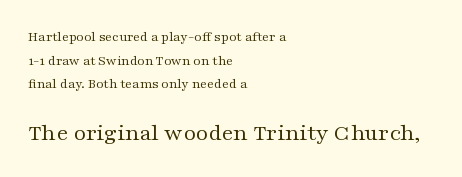
{"italic": "no", "bold": "no", "underline": "no", "align": "left", "line_spacing": "normal", "line_spacing_ratio": 1.69, "letter_spacing": "normal", "letter_spacing_em": 0.0, "larger_block": "second", "size_ratio": 1.71, "glyph_px": 24}
